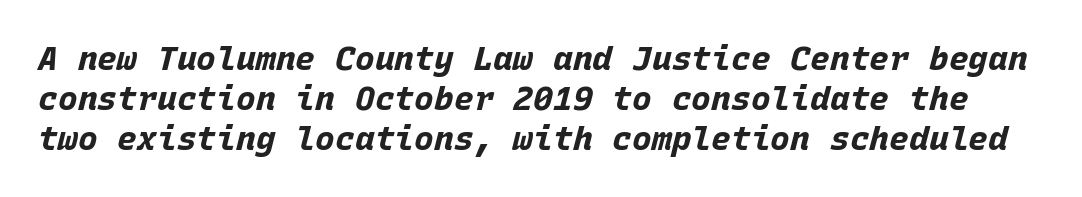
Q: Is the text bold? A: Yes.
Q: Is the text italic (slanted)? A: Yes, it leans right by about 15 degrees.
Q: Is the text underlined? A: No.
Q: Is the spacing between letters normal or unusually wide? A: Normal.
Q: Width (condensed, normal, or wide)? A: Normal.
Q: Stroke contrast? A: Low.
Q: x-height? A: Large.
Q: Monospaced? A: Yes.
